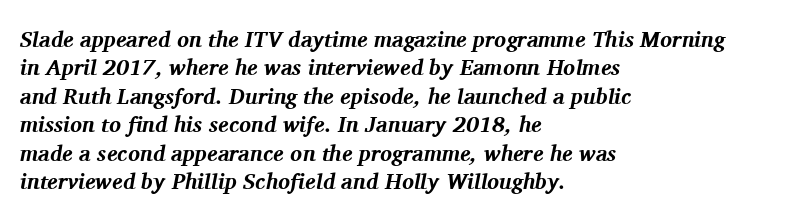
Q: Is the text bold? A: Yes.
Q: Is the text italic (slanted)? A: Yes, it leans right by about 11 degrees.
Q: Is the text underlined? A: No.
Q: How is the paragraph aligned? A: Left-aligned.
Q: Is the spacing between letters normal or unusually wide? A: Normal.
Q: Is the spacing between lines tight, normal or loose? A: Normal.
